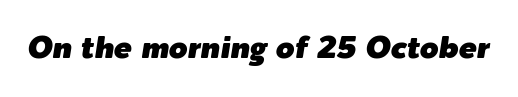
The image shows 30 px text type, italic (leaning right); set normal letter spacing, not underlined; low stroke contrast and a medium x-height.
